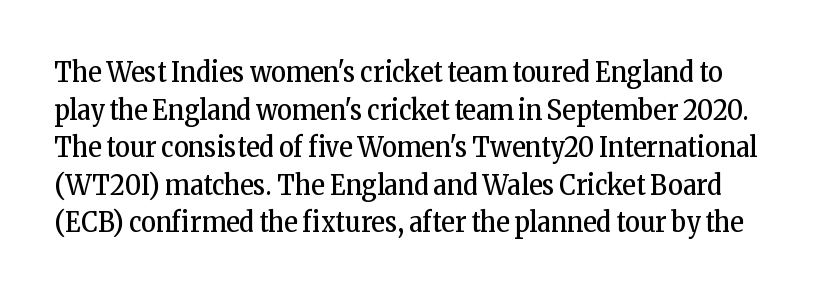
The image shows 28 px regular-weight, condensed serif type, upright; set normal line spacing (1.34x), normal letter spacing, not underlined; low stroke contrast and a medium x-height.
